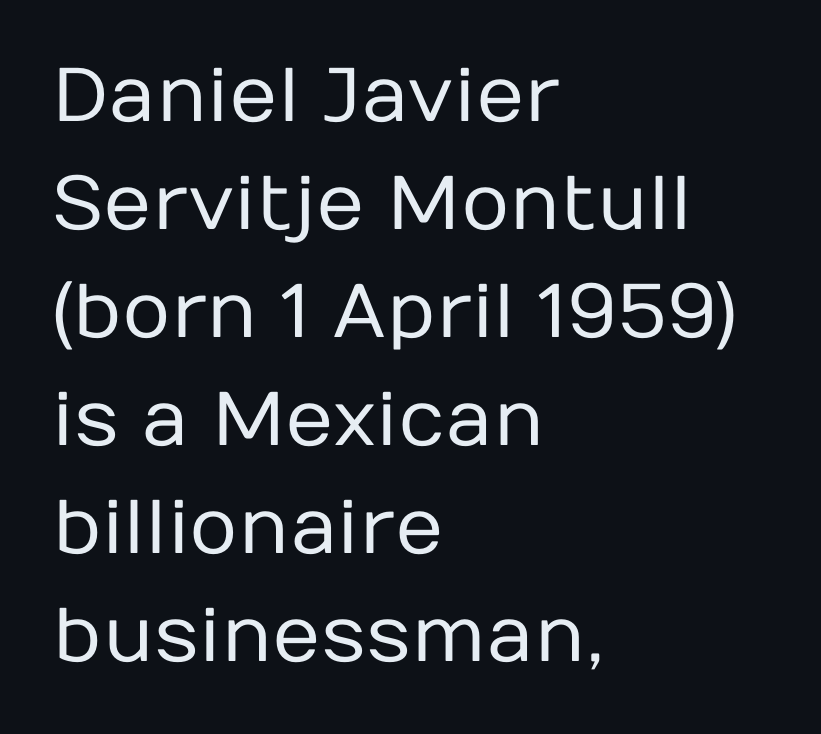
Q: Is the text bold? A: No.
Q: Is the text italic (slanted)? A: No, it is upright.
Q: Is the typeface a serif or a sans-serif typeface? A: Sans-serif.
Q: Is the text underlined? A: No.
Q: How is the paragraph aligned? A: Left-aligned.
Q: Is the spacing between letters normal or unusually wide? A: Normal.
Q: Is the spacing between lines tight, normal or loose? A: Normal.
Q: Width (condensed, normal, or wide)? A: Normal.
Q: Stroke contrast? A: Low.
Q: x-height? A: Medium.
Q: Monospaced? A: No.
